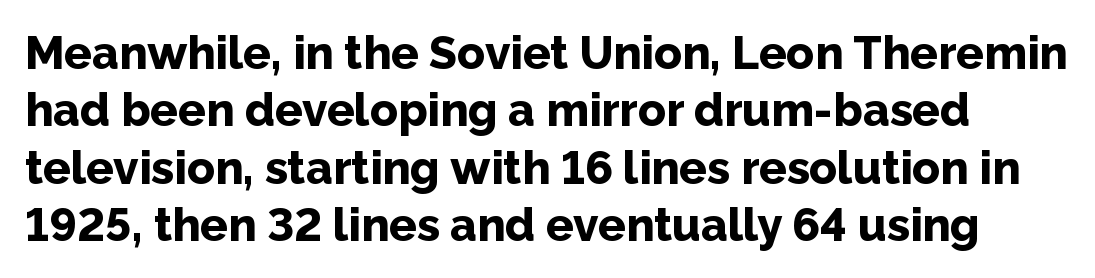
The image shows 46 px bold sans-serif type, upright; set normal line spacing (1.25x), normal letter spacing, not underlined; low stroke contrast and a medium x-height.
